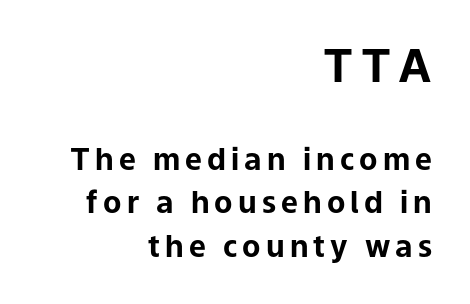
Q: Is the text bold? A: Yes.
Q: Is the text italic (slanted)? A: No, it is upright.
Q: Is the typeface a serif or a sans-serif typeface? A: Sans-serif.
Q: Is the text underlined? A: No.
Q: How is the paragraph aligned? A: Right-aligned.
Q: Is the spacing between lines tight, normal or loose? A: Normal.
Q: Which block of text is set in a larger size, the first (top) or the second (bottom)? A: The first (top) one.
Q: Width (condensed, normal, or wide)? A: Normal.
Q: Stroke contrast? A: Low.
Q: x-height? A: Medium.
Q: Monospaced? A: No.
